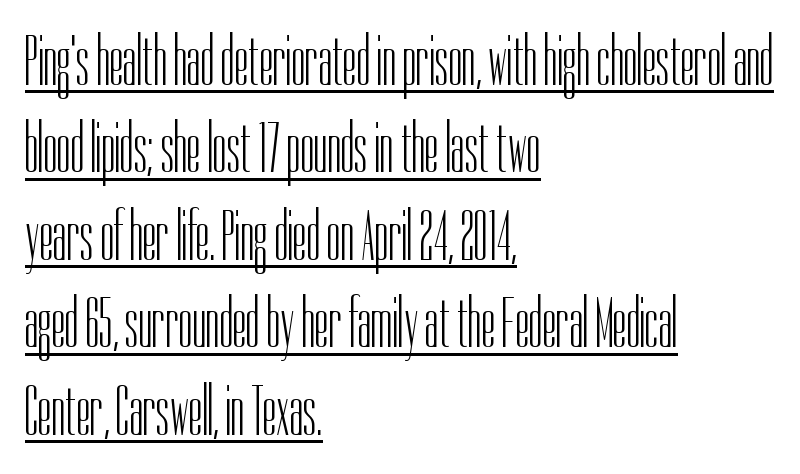
The image shows 70 px light, condensed sans-serif type, upright; set left-aligned, normal line spacing (1.25x), normal letter spacing, underlined; low stroke contrast and a medium x-height.
